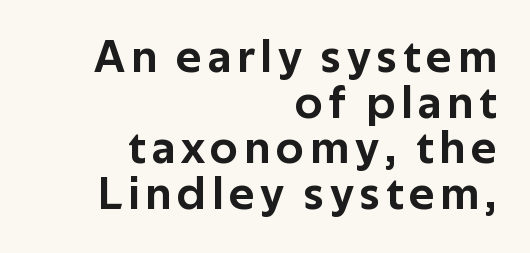
Honestly, there is no underline to notice here at all. Upright lettering throughout. Visually the block forms a straight wall on the right and a jagged coastline on the left. Successive baselines arrive quickly, one right under another.
